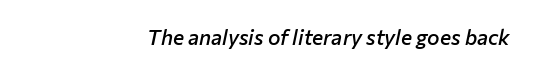
Q: Is the text bold? A: Semi-bold.
Q: Is the text italic (slanted)? A: Yes, it leans right by about 12 degrees.
Q: Is the text underlined? A: No.
Q: How is the paragraph aligned? A: Right-aligned.
Q: Is the spacing between letters normal or unusually wide? A: Normal.
